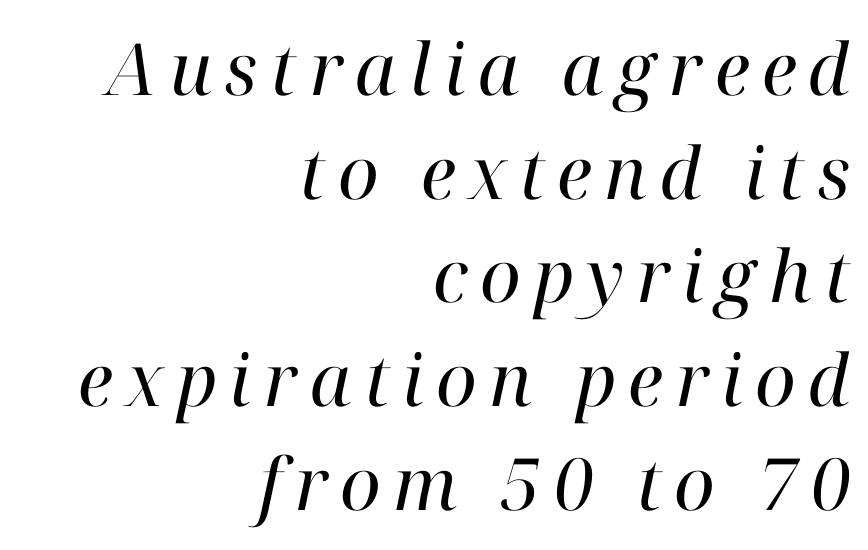
Each letter keeps its own natural width here, so spacing adapts to shape. Quick note: underline off. Nothing heavy about these letters — not bold at all. An italicized treatment has been applied to the whole sample. Horizontal bands of white between lines are of average thickness. The text was rendered using a seriffed face with decorative stroke endings.
